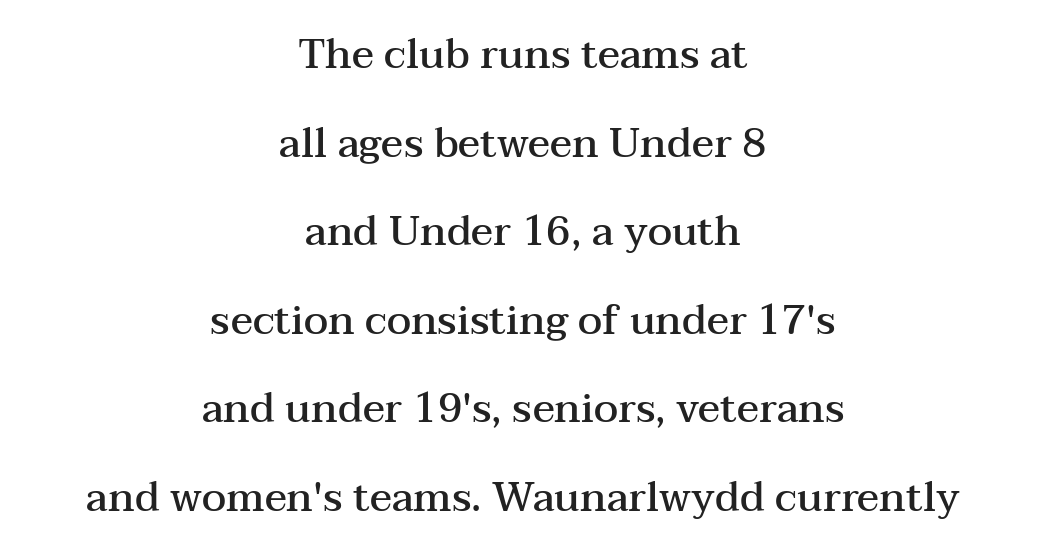
{"serif": "yes", "italic": "no", "bold": "semi", "weight": "semibold", "width": "wide", "stroke_contrast": "medium", "x_height": "medium", "monospaced": "no", "underline": "no", "align": "center", "line_spacing": "loose", "line_spacing_ratio": 2.16, "letter_spacing": "normal", "letter_spacing_em": 0.0, "glyph_px": 41}
